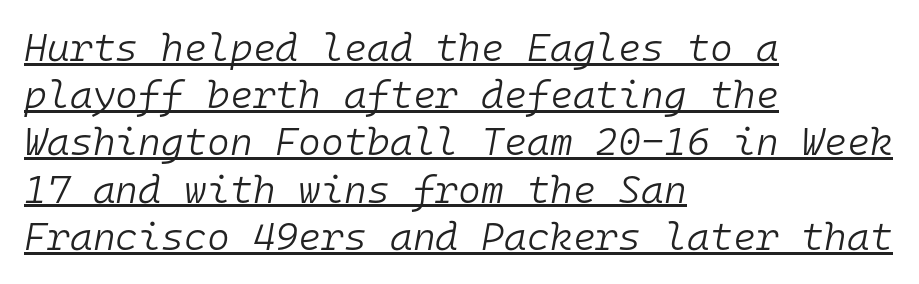
Q: Is the text bold? A: No.
Q: Is the text italic (slanted)? A: Yes, it leans right by about 10 degrees.
Q: Is the text underlined? A: Yes.
Q: How is the paragraph aligned? A: Left-aligned.
Q: Is the spacing between letters normal or unusually wide? A: Normal.
Q: Width (condensed, normal, or wide)? A: Normal.
Q: Stroke contrast? A: Low.
Q: x-height? A: Medium.
Q: Monospaced? A: Yes.
